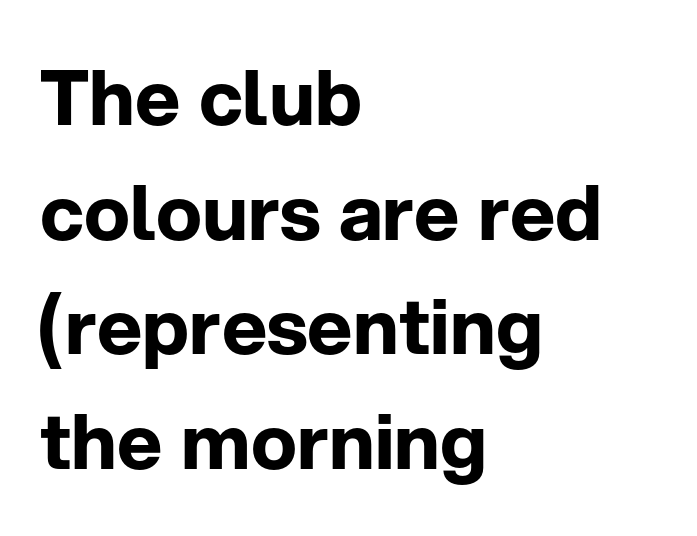
The image shows 77 px bold sans-serif type, upright; set left-aligned, normal line spacing (1.49x), normal letter spacing, not underlined; low stroke contrast and a medium x-height.
